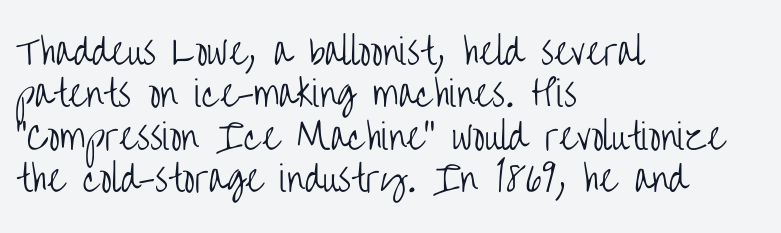
Unlike italic type, these characters show no tilt at all. Check the space under the baseline: it is left empty. The rendering uses natural spacing where letterforms have individual widths. In terms of letterform style, serifs are entirely absent. The horizontal fit of the characters is conventional and even.
